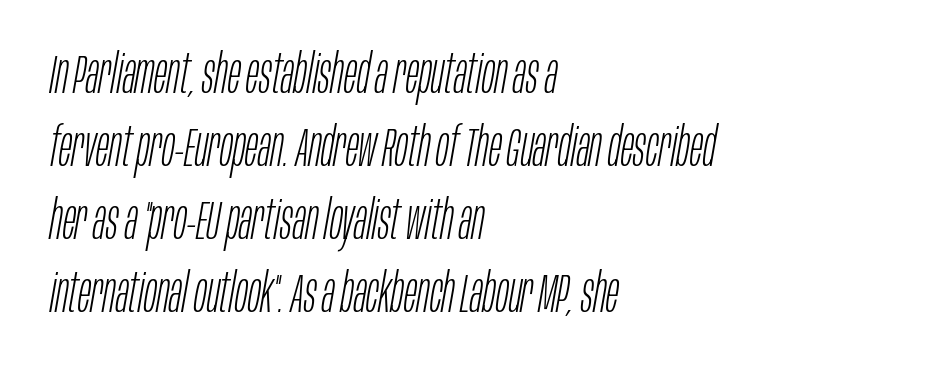
{"italic": "yes", "lean": "right", "slant_degrees": 10, "bold": "no", "weight": "light", "width": "condensed", "stroke_contrast": "low", "x_height": "large", "monospaced": "no", "underline": "no", "align": "left", "line_spacing": "normal", "line_spacing_ratio": 1.35, "letter_spacing": "normal", "letter_spacing_em": 0.0, "glyph_px": 54}
